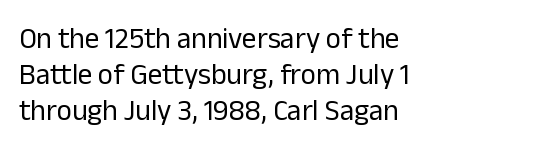
Q: Is the text bold? A: No.
Q: Is the text italic (slanted)? A: No, it is upright.
Q: Is the typeface a serif or a sans-serif typeface? A: Sans-serif.
Q: Is the text underlined? A: No.
Q: How is the paragraph aligned? A: Left-aligned.
Q: Is the spacing between letters normal or unusually wide? A: Normal.
Q: Width (condensed, normal, or wide)? A: Normal.
Q: Stroke contrast? A: Low.
Q: x-height? A: Medium.
Q: Monospaced? A: No.
